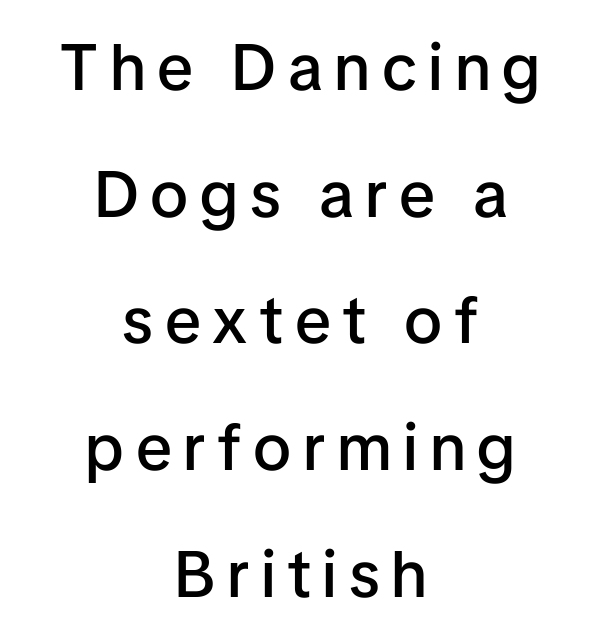
{"serif": "no", "italic": "no", "bold": "semi", "weight": "semibold", "width": "normal", "stroke_contrast": "low", "x_height": "medium", "monospaced": "no", "underline": "no", "align": "center", "line_spacing": "loose", "line_spacing_ratio": 1.95, "glyph_px": 65}
